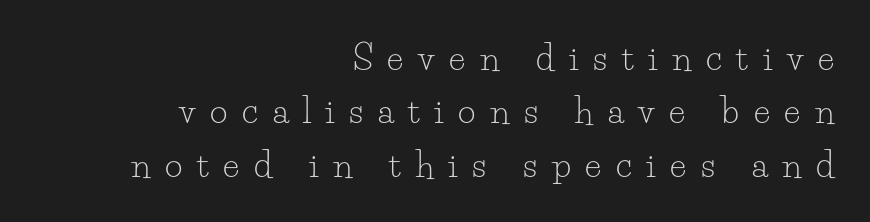
{"serif": "yes", "italic": "no", "bold": "no", "weight": "light", "width": "normal", "stroke_contrast": "low", "x_height": "small", "monospaced": "no", "underline": "no", "align": "right", "line_spacing": "normal", "line_spacing_ratio": 1.57, "letter_spacing": "wide", "letter_spacing_em": 0.43, "glyph_px": 34}
